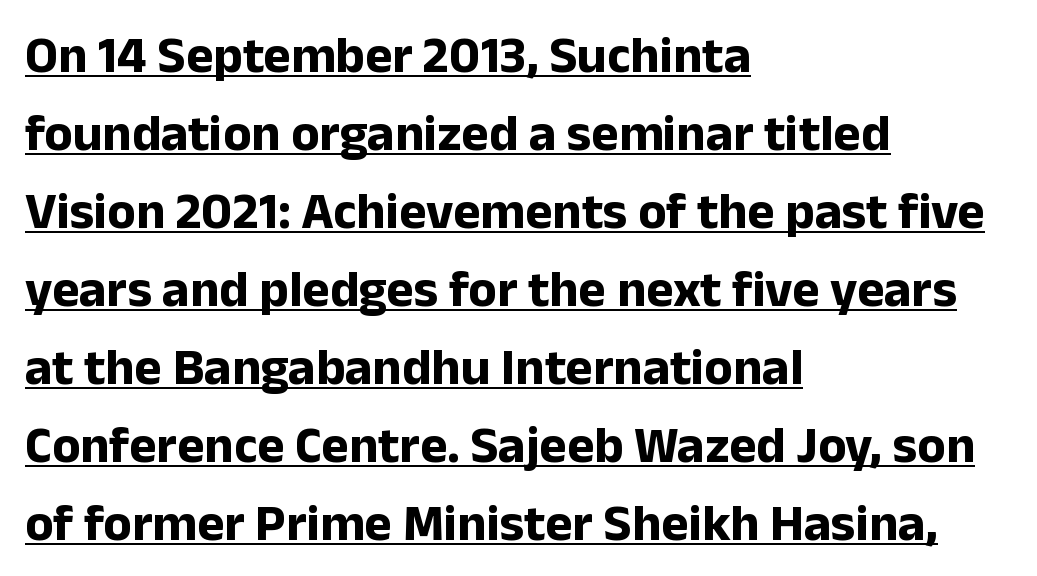
Q: Is the text bold? A: Yes.
Q: Is the text italic (slanted)? A: No, it is upright.
Q: Is the typeface a serif or a sans-serif typeface? A: Sans-serif.
Q: Is the text underlined? A: Yes.
Q: How is the paragraph aligned? A: Left-aligned.
Q: Is the spacing between letters normal or unusually wide? A: Normal.
Q: Is the spacing between lines tight, normal or loose? A: Normal.
Q: Width (condensed, normal, or wide)? A: Normal.
Q: Stroke contrast? A: Low.
Q: x-height? A: Medium.
Q: Monospaced? A: No.
